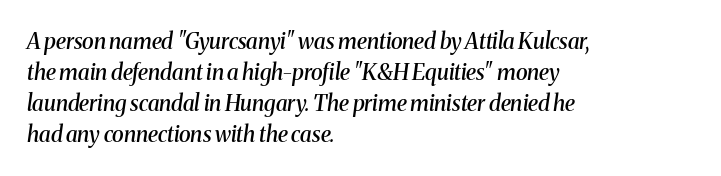
Q: Is the text bold? A: Semi-bold.
Q: Is the text italic (slanted)? A: Yes, it leans right by about 8 degrees.
Q: Is the text underlined? A: No.
Q: How is the paragraph aligned? A: Left-aligned.
Q: Is the spacing between letters normal or unusually wide? A: Normal.
Q: Is the spacing between lines tight, normal or loose? A: Normal.
